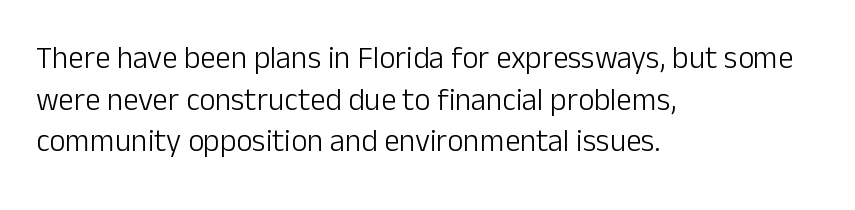
The image shows 31 px light sans-serif type, upright; set left-aligned, normal line spacing (1.34x), normal letter spacing, not underlined; low stroke contrast and a medium x-height.
